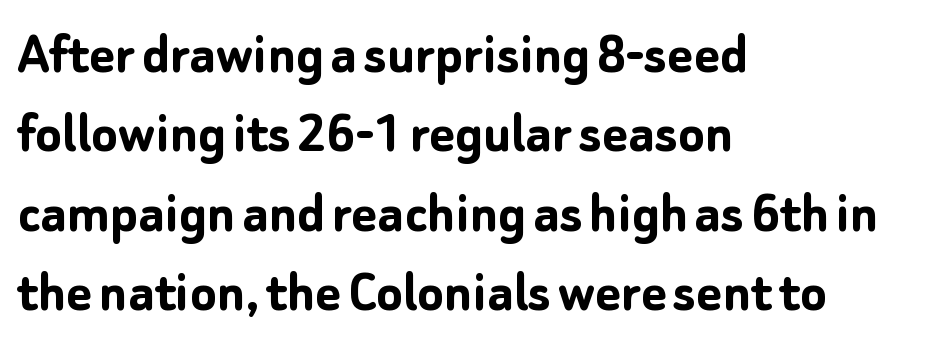
Q: Is the text bold? A: Yes.
Q: Is the text italic (slanted)? A: No, it is upright.
Q: Is the typeface a serif or a sans-serif typeface? A: Sans-serif.
Q: Is the text underlined? A: No.
Q: How is the paragraph aligned? A: Left-aligned.
Q: Is the spacing between letters normal or unusually wide? A: Normal.
Q: Is the spacing between lines tight, normal or loose? A: Normal.
Q: Width (condensed, normal, or wide)? A: Normal.
Q: Stroke contrast? A: Low.
Q: x-height? A: Medium.
Q: Monospaced? A: No.
